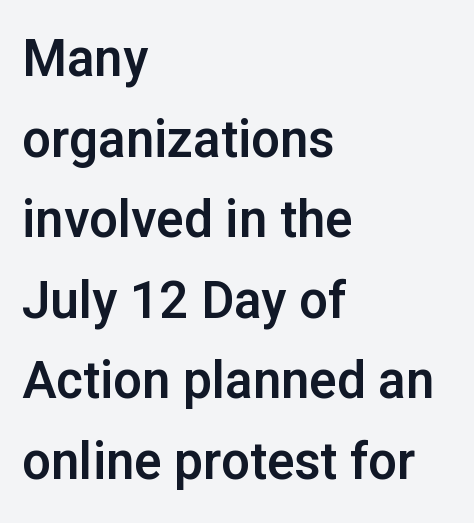
Q: Is the text italic (slanted)? A: No, it is upright.
Q: Is the typeface a serif or a sans-serif typeface? A: Sans-serif.
Q: Is the text underlined? A: No.
Q: How is the paragraph aligned? A: Left-aligned.
Q: Is the spacing between letters normal or unusually wide? A: Normal.
Q: Is the spacing between lines tight, normal or loose? A: Normal.
Q: Width (condensed, normal, or wide)? A: Normal.
Q: Stroke contrast? A: Low.
Q: x-height? A: Medium.
Q: Monospaced? A: No.
